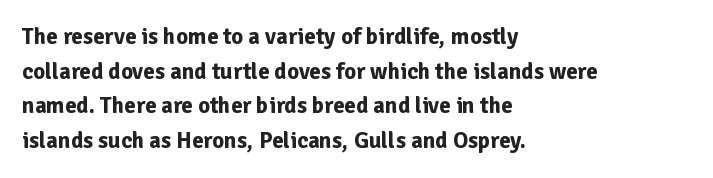
Q: Is the text bold? A: Yes.
Q: Is the text italic (slanted)? A: No, it is upright.
Q: Is the text underlined? A: No.
Q: How is the paragraph aligned? A: Left-aligned.
Q: Is the spacing between letters normal or unusually wide? A: Normal.
Q: Is the spacing between lines tight, normal or loose? A: Normal.
